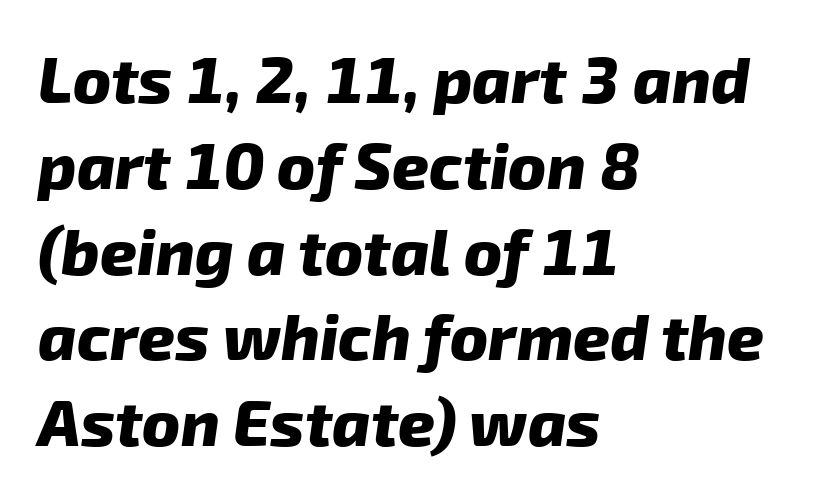
{"serif": "no", "bold": "yes", "weight": "heavy", "width": "normal", "stroke_contrast": "low", "x_height": "medium", "monospaced": "no", "underline": "no", "align": "left", "line_spacing": "normal", "line_spacing_ratio": 1.34, "letter_spacing": "normal", "letter_spacing_em": 0.0, "glyph_px": 64}
